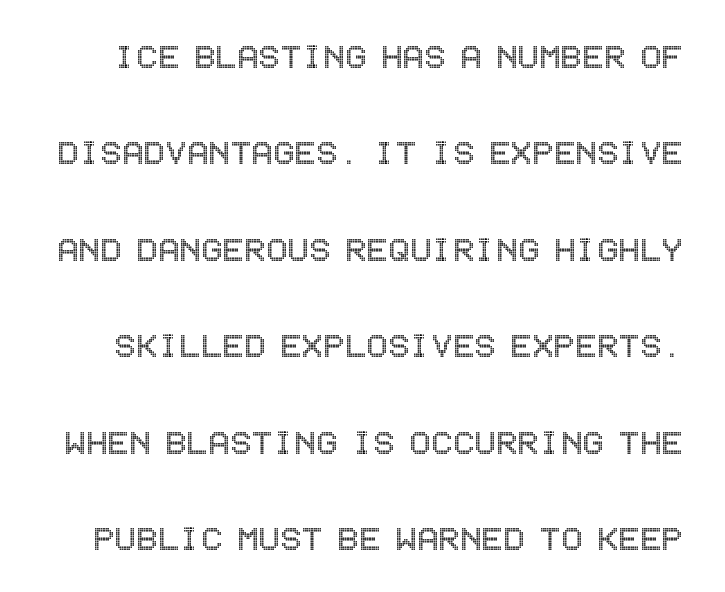
Q: Is the text italic (slanted)? A: No, it is upright.
Q: Is the text underlined? A: No.
Q: Is the spacing between letters normal or unusually wide? A: Normal.
Q: Is the spacing between lines tight, normal or loose? A: Loose.
Q: Width (condensed, normal, or wide)? A: Condensed.
Q: x-height? A: Large.
